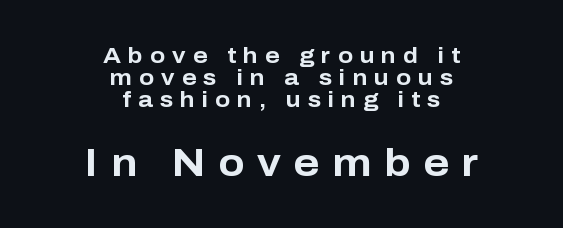
{"serif": "no", "italic": "no", "bold": "yes", "weight": "bold", "width": "normal", "stroke_contrast": "low", "x_height": "medium", "monospaced": "no", "underline": "no", "align": "center", "line_spacing": "tight", "line_spacing_ratio": 1.01, "letter_spacing": "wide", "letter_spacing_em": 0.32, "larger_block": "second", "size_ratio": 1.77, "glyph_px": 39}
